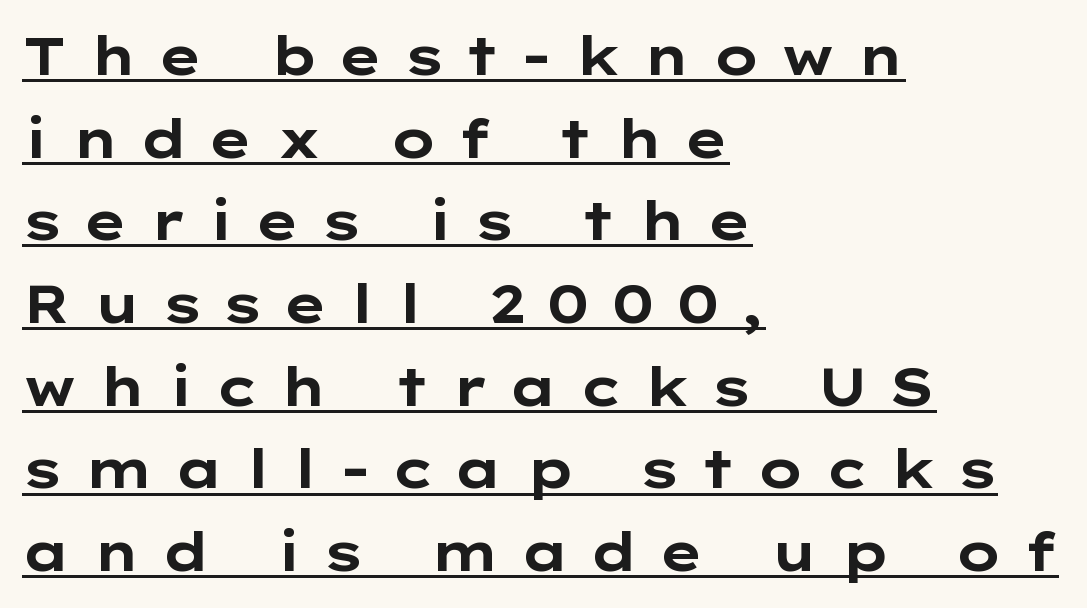
Q: Is the text bold? A: Yes.
Q: Is the text italic (slanted)? A: No, it is upright.
Q: Is the typeface a serif or a sans-serif typeface? A: Sans-serif.
Q: Is the text underlined? A: Yes.
Q: How is the paragraph aligned? A: Left-aligned.
Q: Is the spacing between letters normal or unusually wide? A: Unusually wide.
Q: Is the spacing between lines tight, normal or loose? A: Normal.
Q: Width (condensed, normal, or wide)? A: Wide.
Q: Stroke contrast? A: Low.
Q: x-height? A: Medium.
Q: Monospaced? A: No.
